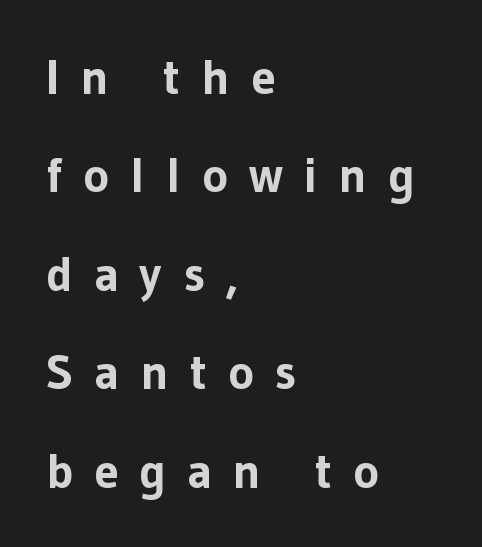
Q: Is the text bold? A: Yes.
Q: Is the text italic (slanted)? A: No, it is upright.
Q: Is the typeface a serif or a sans-serif typeface? A: Sans-serif.
Q: Is the text underlined? A: No.
Q: How is the paragraph aligned? A: Left-aligned.
Q: Is the spacing between letters normal or unusually wide? A: Unusually wide.
Q: Is the spacing between lines tight, normal or loose? A: Loose.
Q: Width (condensed, normal, or wide)? A: Normal.
Q: Stroke contrast? A: Low.
Q: x-height? A: Medium.
Q: Monospaced? A: No.
